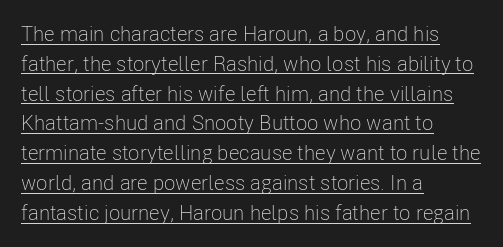
The image shows 21 px text type, upright; set left-aligned, normal line spacing (1.42x), normal letter spacing, underlined.
